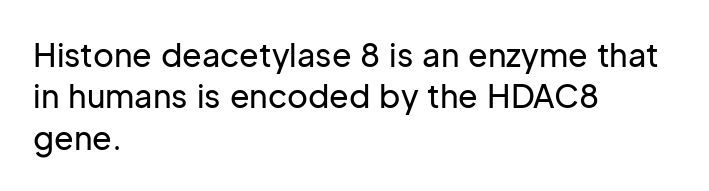
Q: Is the text italic (slanted)? A: No, it is upright.
Q: Is the typeface a serif or a sans-serif typeface? A: Sans-serif.
Q: Is the text underlined? A: No.
Q: How is the paragraph aligned? A: Left-aligned.
Q: Is the spacing between letters normal or unusually wide? A: Normal.
Q: Is the spacing between lines tight, normal or loose? A: Normal.
Q: Width (condensed, normal, or wide)? A: Normal.
Q: Stroke contrast? A: Low.
Q: x-height? A: Medium.
Q: Monospaced? A: No.
